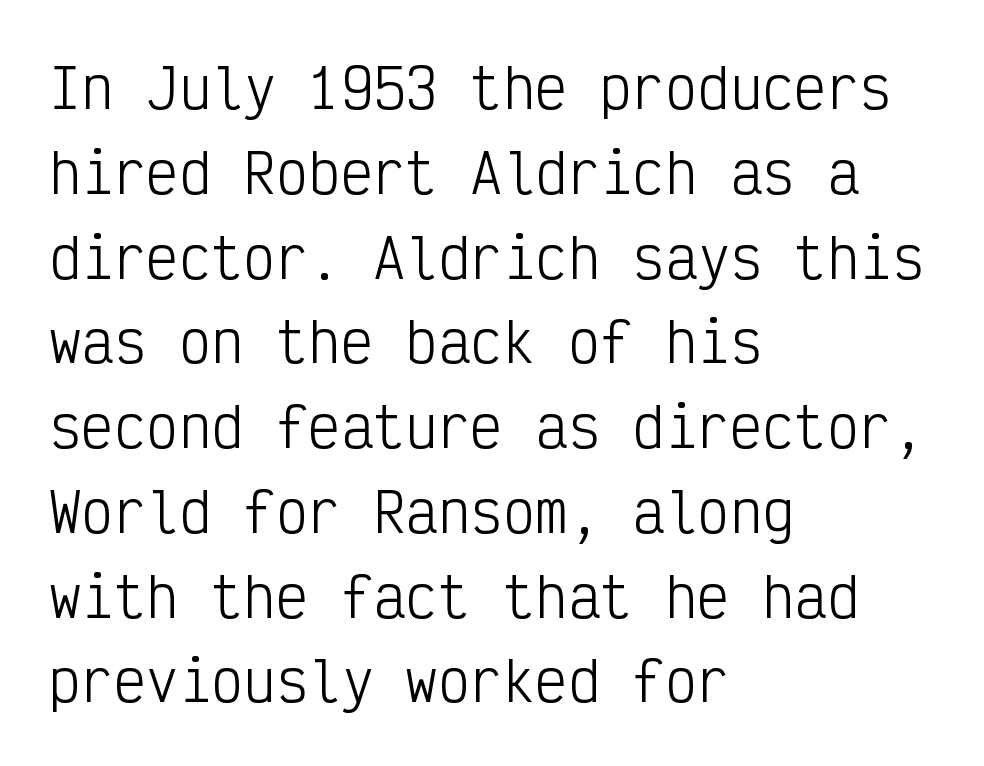
The image shows 54 px light, condensed sans-serif type, upright, monospaced; set left-aligned, normal line spacing (1.57x), normal letter spacing, not underlined; low stroke contrast and a medium x-height.
